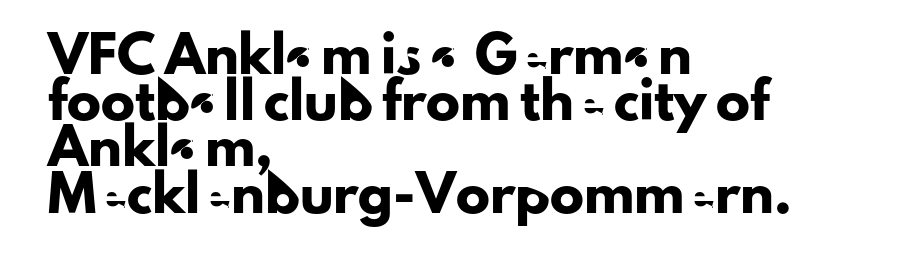
{"serif": "no", "italic": "no", "width": "normal", "stroke_contrast": "low", "x_height": "small", "monospaced": "no", "underline": "no", "align": "left", "line_spacing": "normal", "line_spacing_ratio": 1.36, "letter_spacing": "normal", "letter_spacing_em": 0.0, "glyph_px": 34}
